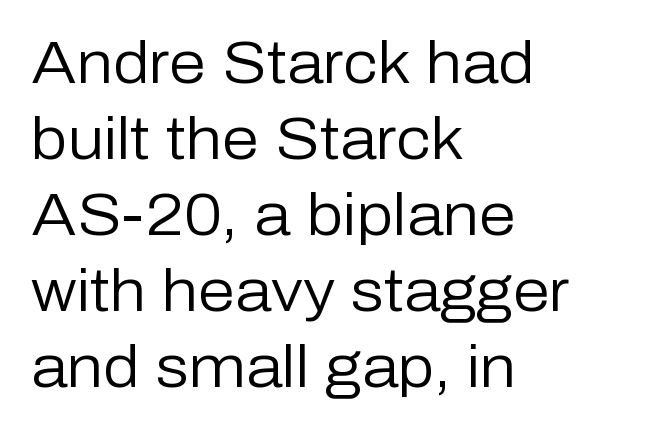
{"serif": "no", "italic": "no", "bold": "no", "weight": "regular", "width": "normal", "stroke_contrast": "low", "x_height": "medium", "monospaced": "no", "underline": "no", "align": "left", "line_spacing": "normal", "line_spacing_ratio": 1.29, "letter_spacing": "normal", "letter_spacing_em": 0.0, "glyph_px": 59}
